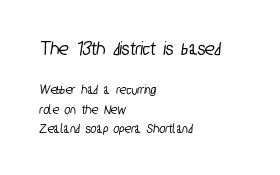
{"underline": "no", "align": "left", "line_spacing": "normal", "line_spacing_ratio": 1.37, "letter_spacing": "normal", "letter_spacing_em": 0.0, "larger_block": "first", "size_ratio": 1.43, "glyph_px": 20}
